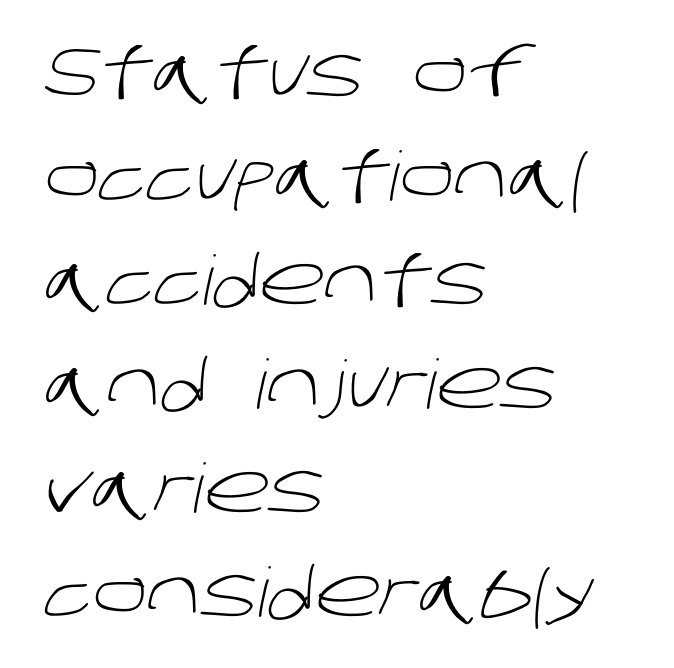
The designer went with a sans here, leaving each stem footless. Proportional: the letters do not fall into vertical columns. Rule under the text: the space is simply empty. In terms of leading, this rendering sits right in the middle. The type is set solid horizontally, with unmodified tracking.
